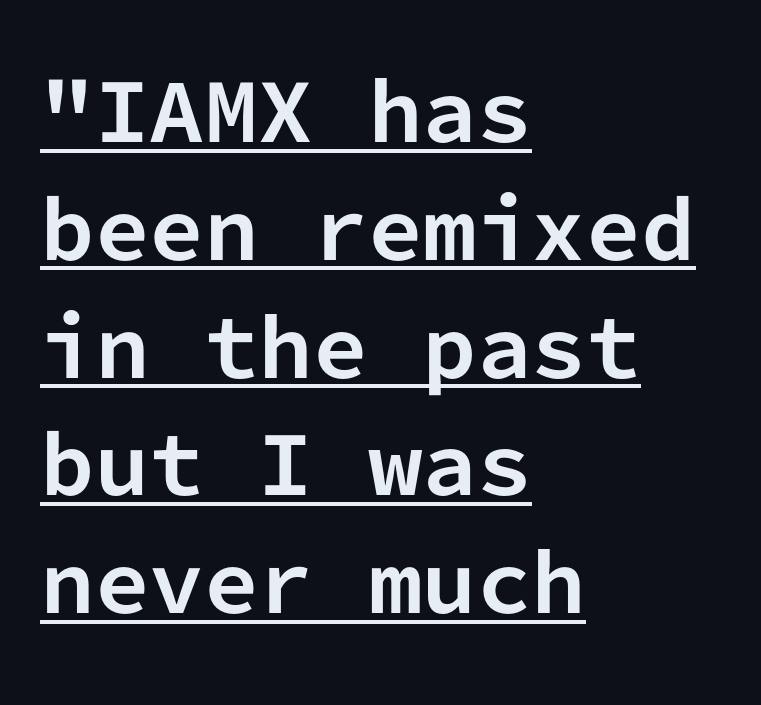
{"serif": "no", "italic": "no", "bold": "yes", "weight": "bold", "width": "normal", "stroke_contrast": "low", "x_height": "medium", "monospaced": "yes", "underline": "yes", "align": "left", "line_spacing": "normal", "line_spacing_ratio": 1.51, "letter_spacing": "normal", "letter_spacing_em": 0.0, "glyph_px": 78}
